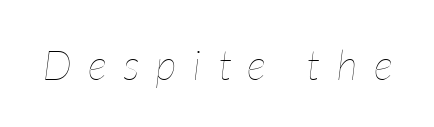
Q: Is the text bold? A: No.
Q: Is the text italic (slanted)? A: Yes, it leans right by about 7 degrees.
Q: Is the text underlined? A: No.
Q: Is the spacing between letters normal or unusually wide? A: Unusually wide.
Q: Width (condensed, normal, or wide)? A: Condensed.
Q: Stroke contrast? A: Low.
Q: x-height? A: Medium.
Q: Monospaced? A: No.
